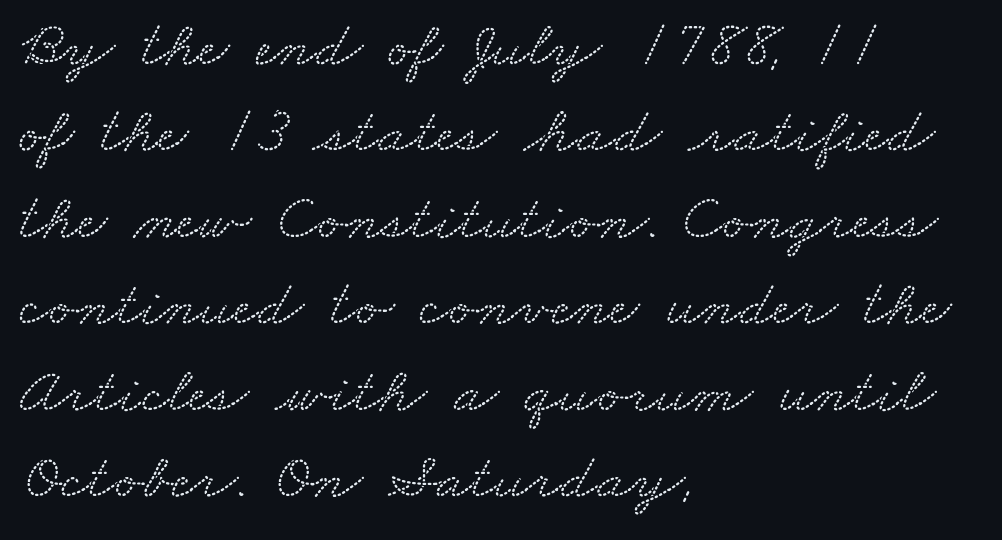
Q: Is the typeface a serif or a sans-serif typeface? A: Serif.
Q: Is the text underlined? A: No.
Q: How is the paragraph aligned? A: Left-aligned.
Q: Is the spacing between letters normal or unusually wide? A: Normal.
Q: Is the spacing between lines tight, normal or loose? A: Normal.
Q: Width (condensed, normal, or wide)? A: Wide.
Q: Stroke contrast? A: Low.
Q: x-height? A: Small.
Q: Monospaced? A: No.
